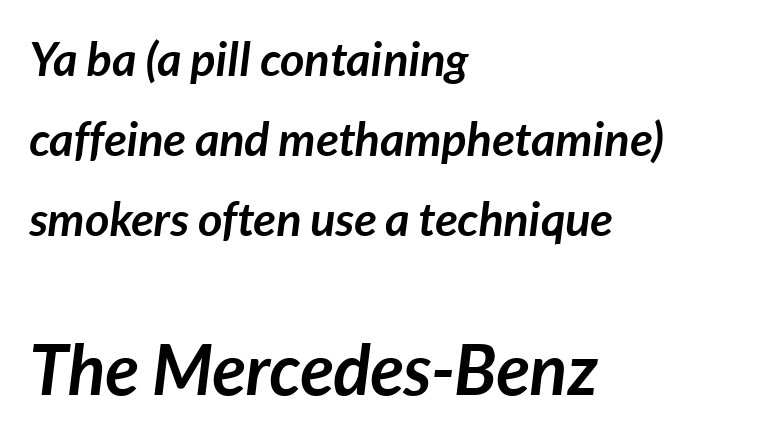
Standard letterfit; no display-style spreading of the glyphs. Type without underlining. Small over large — that's the arrangement of the two blocks here. Typesetter's note: full bold, strokes at maximum text heaviness. Slanted lettering throughout. Whoever set this chose a conventional vertical rhythm.
